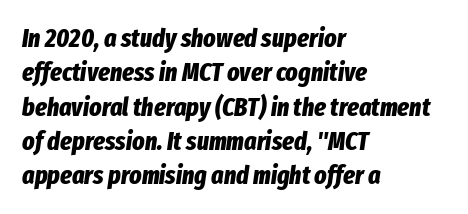
The image shows 26 px bold type, italic (leaning right); set left-aligned, normal line spacing (1.32x), normal letter spacing, not underlined.
